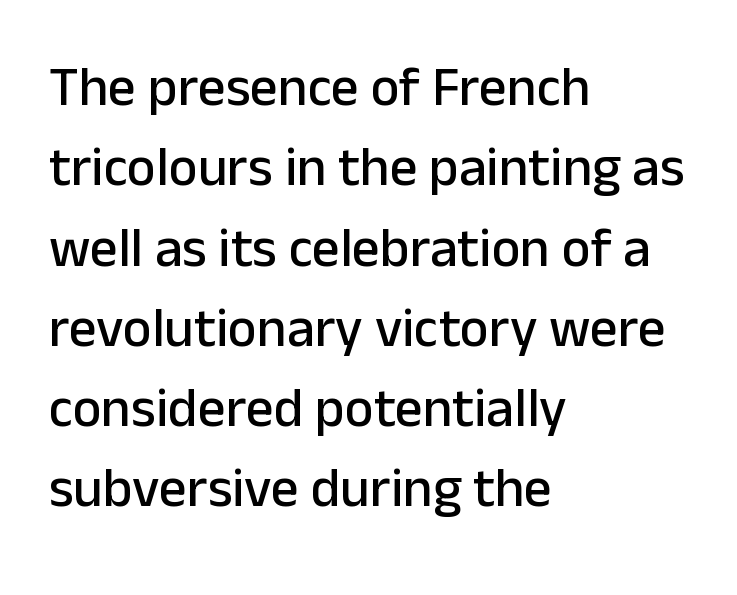
{"serif": "no", "italic": "no", "width": "normal", "stroke_contrast": "low", "x_height": "medium", "monospaced": "no", "underline": "no", "align": "left", "line_spacing": "normal", "line_spacing_ratio": 1.46, "letter_spacing": "normal", "letter_spacing_em": 0.0, "glyph_px": 55}
